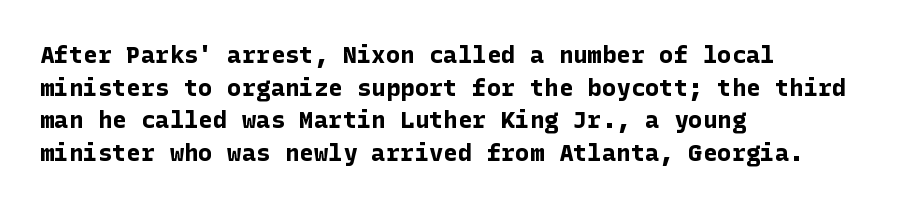
{"italic": "no", "bold": "yes", "underline": "no", "align": "left", "line_spacing": "normal", "line_spacing_ratio": 1.36, "letter_spacing": "normal", "letter_spacing_em": 0.0, "glyph_px": 24}
